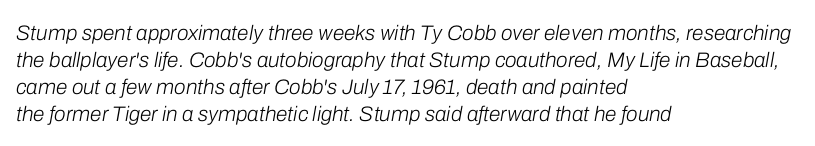
Q: Is the text bold? A: No.
Q: Is the text italic (slanted)? A: Yes, it leans right by about 10 degrees.
Q: Is the text underlined? A: No.
Q: How is the paragraph aligned? A: Left-aligned.
Q: Is the spacing between letters normal or unusually wide? A: Normal.
Q: Is the spacing between lines tight, normal or loose? A: Normal.
